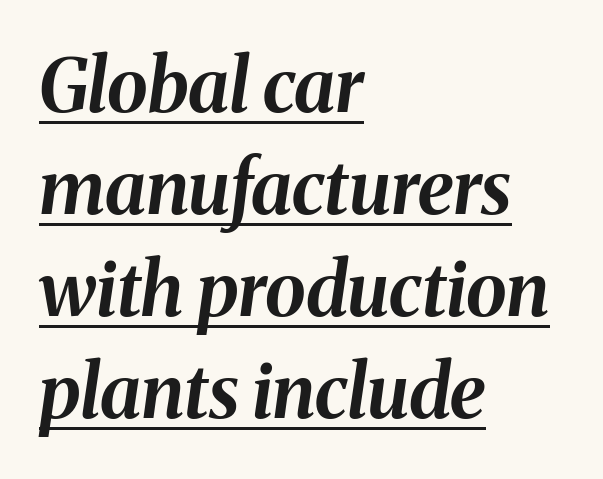
The type is set solid horizontally, with unmodified tracking. The rendering uses natural spacing where letterforms have individual widths. This is underlined copy, the kind a proofreader might mark for attention. The block of text has a typical density, with ordinary space between rows.
